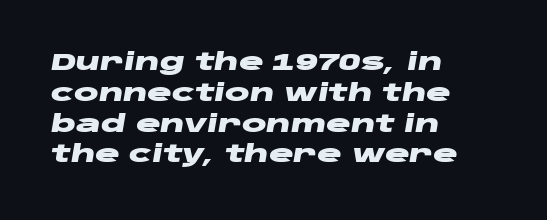
{"italic": "yes", "lean": "right", "slant_degrees": 10, "bold": "yes", "underline": "no", "align": "left", "line_spacing": "normal", "line_spacing_ratio": 1.34, "letter_spacing": "normal", "letter_spacing_em": 0.0, "glyph_px": 23}
